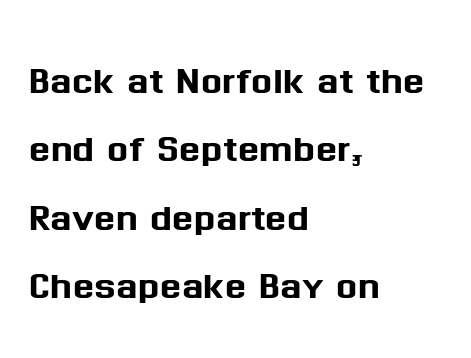
Casual observation: everything's shoved over to the left. This is roman type, the default non-slanted kind. The designer left line spacing at the default. Only glyphs here, with clear space below each row. The rendering uses natural spacing where letterforms have individual widths. The type family on display is of the sans-serif kind.
